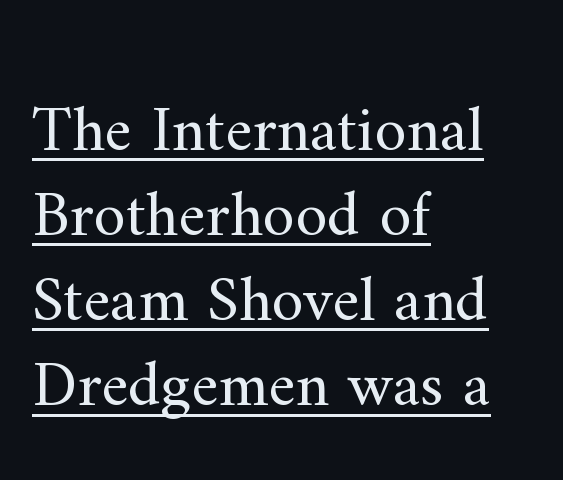
{"serif": "yes", "italic": "no", "bold": "no", "weight": "regular", "width": "normal", "stroke_contrast": "medium", "x_height": "small", "monospaced": "no", "underline": "yes", "align": "left", "line_spacing": "normal", "line_spacing_ratio": 1.31, "letter_spacing": "normal", "letter_spacing_em": 0.0, "glyph_px": 65}
